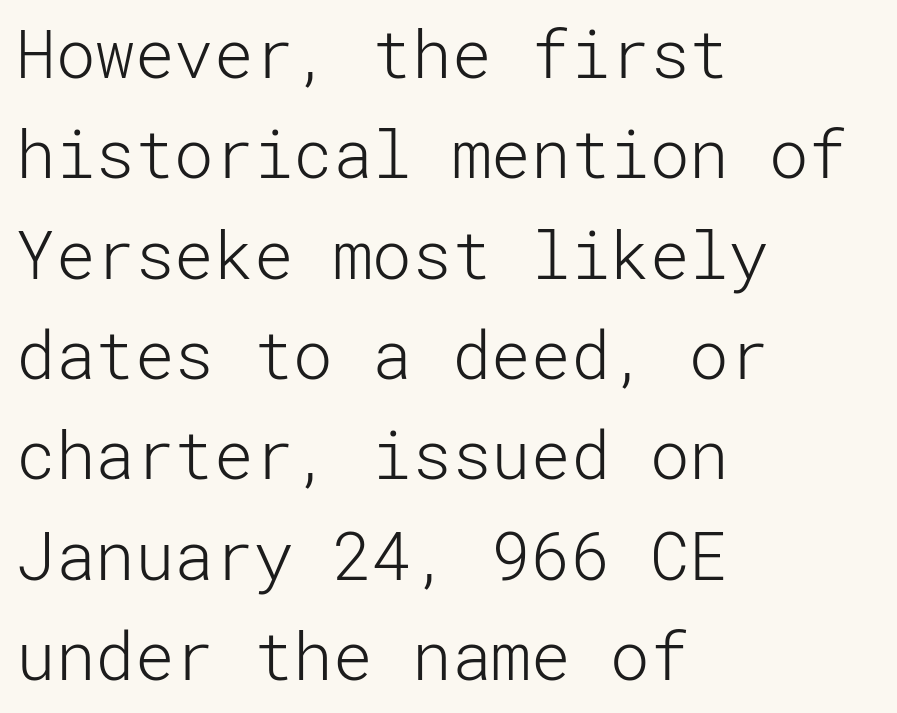
{"serif": "no", "italic": "no", "bold": "no", "weight": "light", "width": "normal", "stroke_contrast": "low", "x_height": "medium", "underline": "no", "align": "left", "line_spacing": "normal", "line_spacing_ratio": 1.52, "letter_spacing": "normal", "letter_spacing_em": 0.0, "glyph_px": 66}
